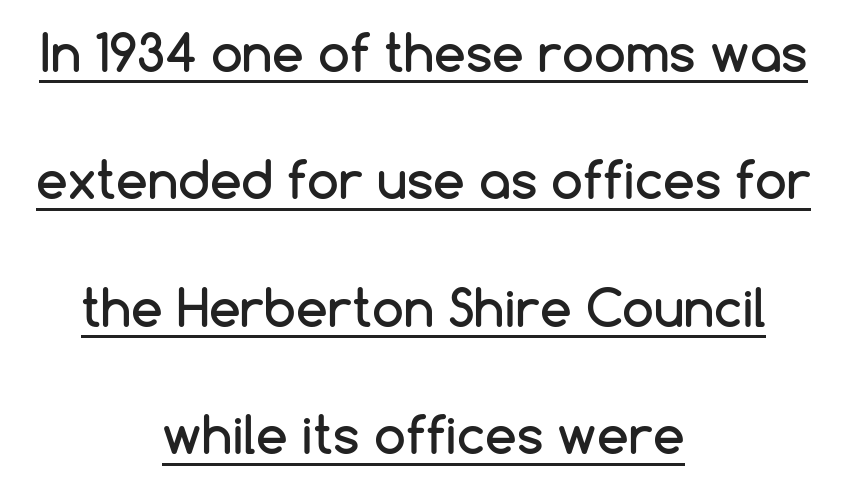
{"serif": "no", "italic": "no", "width": "normal", "stroke_contrast": "low", "x_height": "medium", "monospaced": "no", "underline": "yes", "align": "center", "line_spacing": "loose", "line_spacing_ratio": 2.5, "letter_spacing": "normal", "letter_spacing_em": 0.0, "glyph_px": 51}
